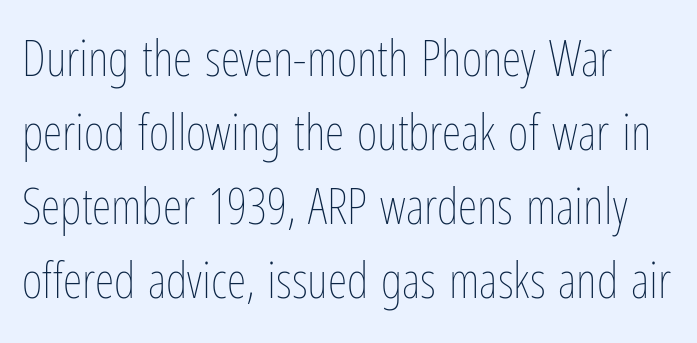
This is roman type, the default non-slanted kind. The glyphs are unaccompanied by any horizontal stroke below them. The type is set solid horizontally, with unmodified tracking. The cut favours lightness, reaching ordinary text weight at its darkest. The passage shown stacks its lines at a standard gap.
